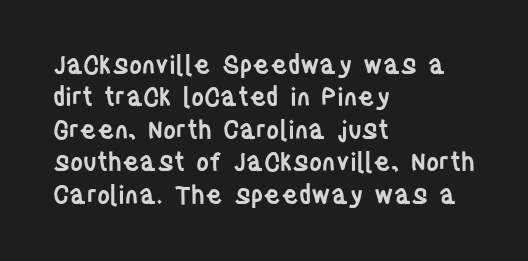
The type is set solid horizontally, with unmodified tracking. Check the space under the baseline: it is left empty. In terms of weight, the rendering is demibold, just under bold. This is the regular roman posture of the typeface.
